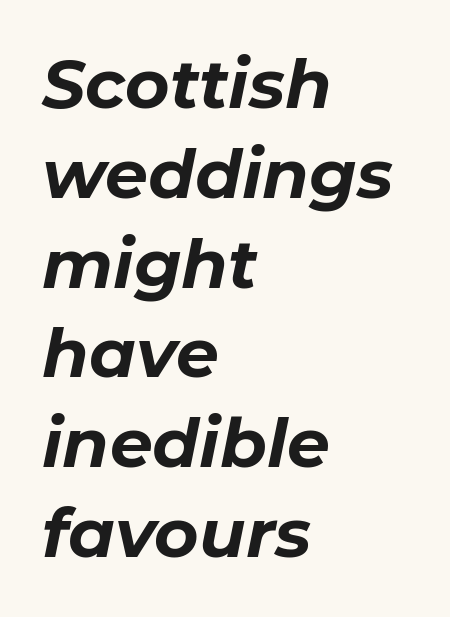
{"italic": "yes", "lean": "right", "slant_degrees": 11, "bold": "yes", "weight": "bold", "width": "normal", "stroke_contrast": "low", "x_height": "medium", "monospaced": "no", "underline": "no", "align": "left", "line_spacing": "normal", "line_spacing_ratio": 1.32, "letter_spacing": "normal", "letter_spacing_em": 0.0, "glyph_px": 68}
